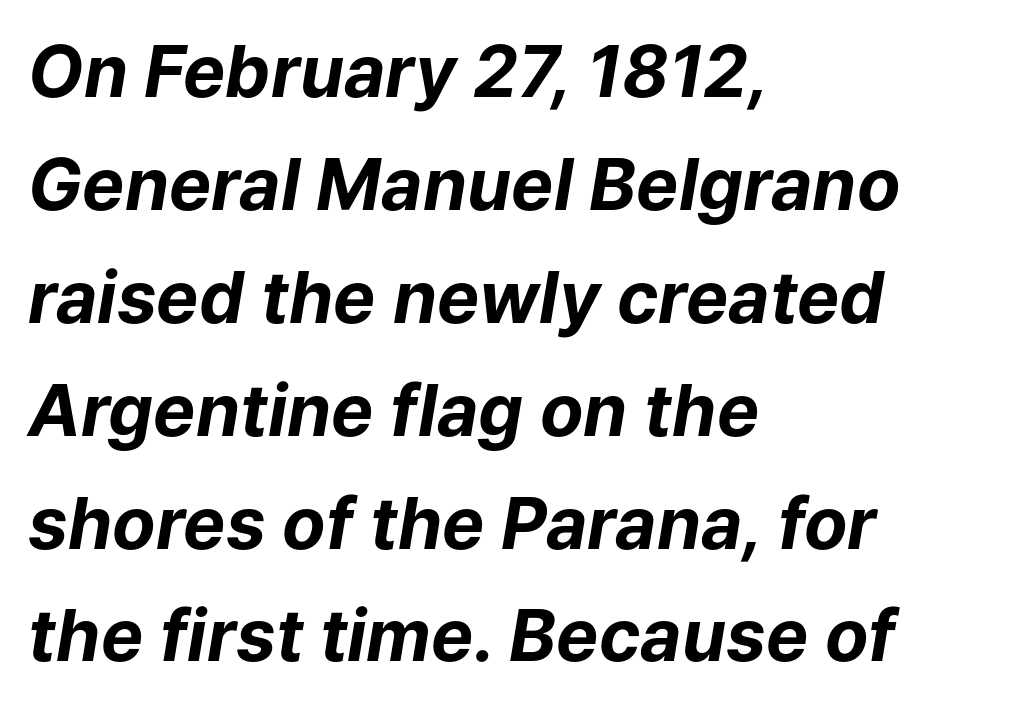
Q: Is the text bold? A: Yes.
Q: Is the text italic (slanted)? A: Yes, it leans right by about 9 degrees.
Q: Is the text underlined? A: No.
Q: How is the paragraph aligned? A: Left-aligned.
Q: Is the spacing between letters normal or unusually wide? A: Normal.
Q: Is the spacing between lines tight, normal or loose? A: Normal.
Q: Width (condensed, normal, or wide)? A: Normal.
Q: Stroke contrast? A: Low.
Q: x-height? A: Medium.
Q: Monospaced? A: No.
